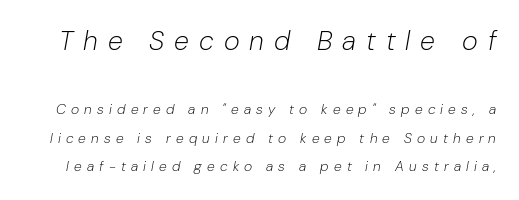
Q: Is the text bold? A: No.
Q: Is the text italic (slanted)? A: Yes, it leans right by about 10 degrees.
Q: Is the text underlined? A: No.
Q: Is the spacing between letters normal or unusually wide? A: Unusually wide.
Q: Is the spacing between lines tight, normal or loose? A: Loose.
Q: Which block of text is set in a larger size, the first (top) or the second (bottom)? A: The first (top) one.
